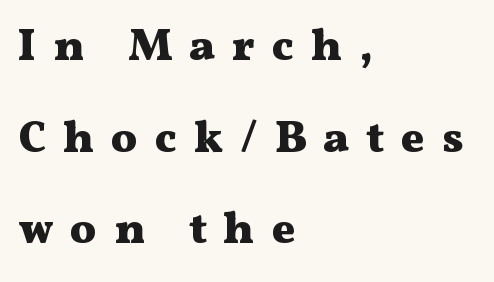
Q: Is the text bold? A: Yes.
Q: Is the text italic (slanted)? A: No, it is upright.
Q: Is the typeface a serif or a sans-serif typeface? A: Serif.
Q: Is the text underlined? A: No.
Q: How is the paragraph aligned? A: Left-aligned.
Q: Is the spacing between letters normal or unusually wide? A: Unusually wide.
Q: Is the spacing between lines tight, normal or loose? A: Loose.
Q: Width (condensed, normal, or wide)? A: Wide.
Q: Stroke contrast? A: Medium.
Q: x-height? A: Medium.
Q: Monospaced? A: No.
